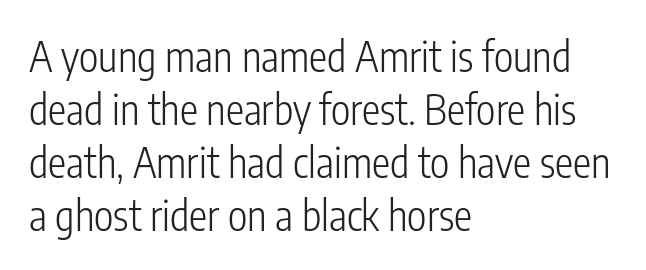
Q: Is the text bold? A: No.
Q: Is the text italic (slanted)? A: No, it is upright.
Q: Is the typeface a serif or a sans-serif typeface? A: Sans-serif.
Q: Is the text underlined? A: No.
Q: How is the paragraph aligned? A: Left-aligned.
Q: Is the spacing between letters normal or unusually wide? A: Normal.
Q: Is the spacing between lines tight, normal or loose? A: Normal.
Q: Width (condensed, normal, or wide)? A: Condensed.
Q: Stroke contrast? A: Low.
Q: x-height? A: Medium.
Q: Monospaced? A: No.
